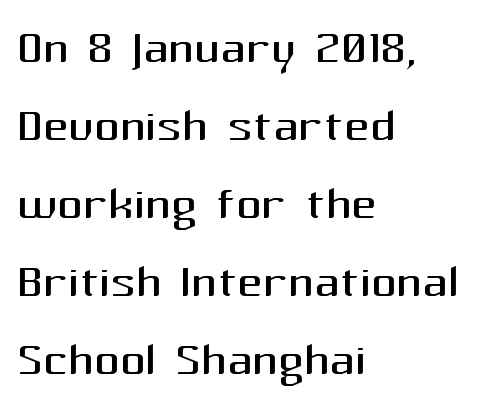
Q: Is the text bold? A: No.
Q: Is the text italic (slanted)? A: No, it is upright.
Q: Is the typeface a serif or a sans-serif typeface? A: Sans-serif.
Q: Is the text underlined? A: No.
Q: How is the paragraph aligned? A: Left-aligned.
Q: Is the spacing between letters normal or unusually wide? A: Normal.
Q: Width (condensed, normal, or wide)? A: Normal.
Q: Stroke contrast? A: Medium.
Q: x-height? A: Medium.
Q: Monospaced? A: No.
